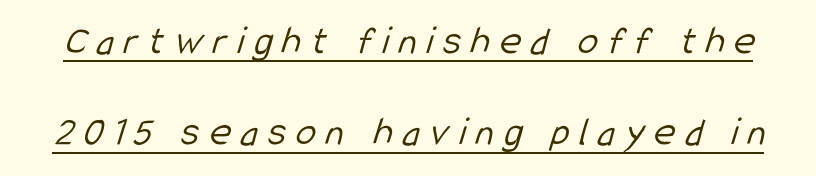
Vertical spacing — loose. The face looks like a standard text weight, possibly lighter. Grotesque or geometric, the face here clearly has no serifs. The rendering uses the underline text-decoration. Inter-character spacing is expanded well beyond the font's built-in metrics. A typesetter would call this proportional, since set widths differ per character.
